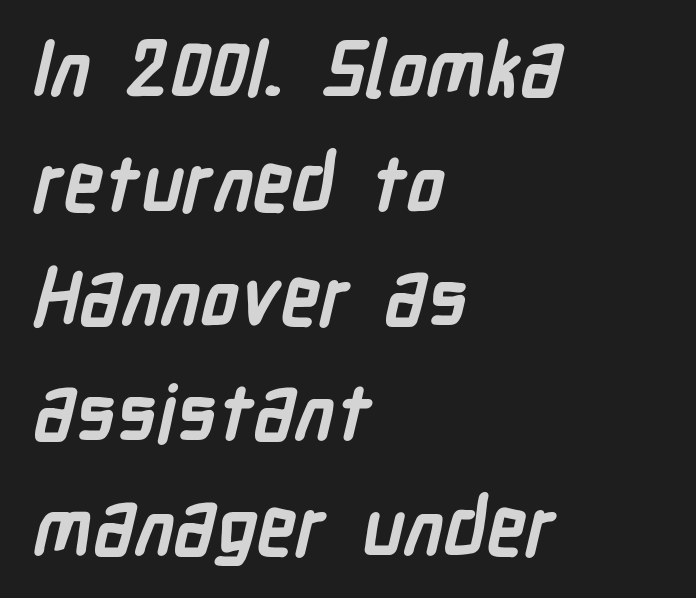
Q: Is the text bold? A: Yes.
Q: Is the typeface a serif or a sans-serif typeface? A: Sans-serif.
Q: Is the text underlined? A: No.
Q: How is the paragraph aligned? A: Left-aligned.
Q: Is the spacing between letters normal or unusually wide? A: Normal.
Q: Is the spacing between lines tight, normal or loose? A: Normal.
Q: Width (condensed, normal, or wide)? A: Condensed.
Q: Stroke contrast? A: Low.
Q: x-height? A: Medium.
Q: Monospaced? A: No.
